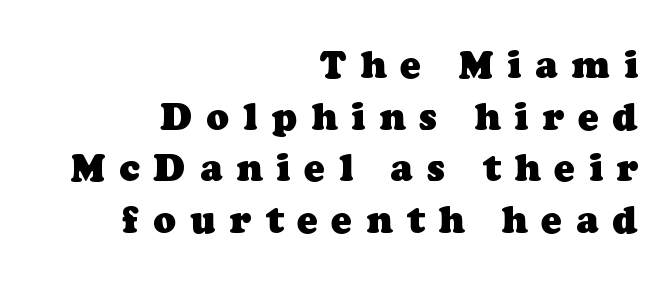
To sum up the face: it has serifs. The characters look thick and weighty, a clear bold. Beneath every word, the page is bare. Successive baselines arrive at the customary interval.
